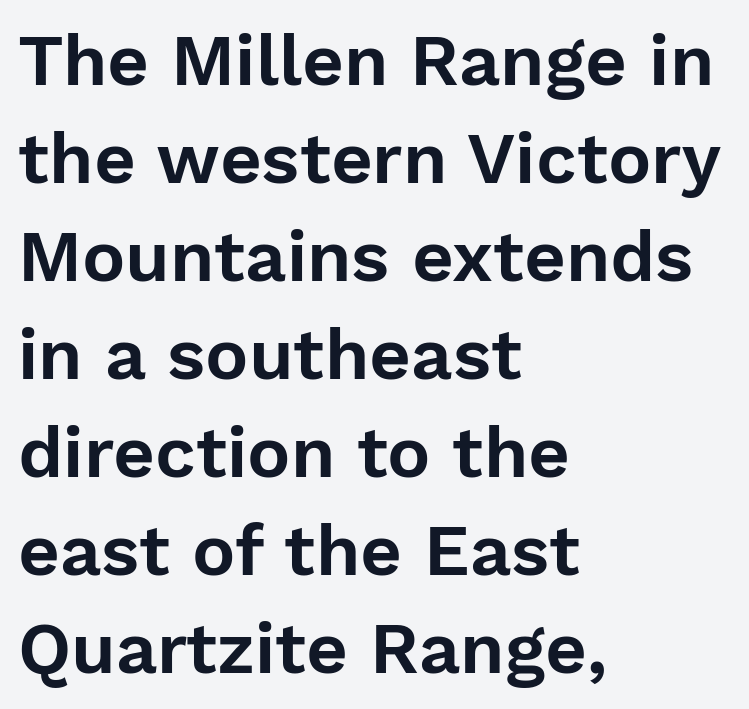
The designer went with a sans here, leaving each stem footless. Every stem runs plumb, perpendicular to the baseline. Here the designer chose a conventional face with non-uniform glyph widths. The paragraph has a hard left edge and a soft right edge. The baseline area is clear.
